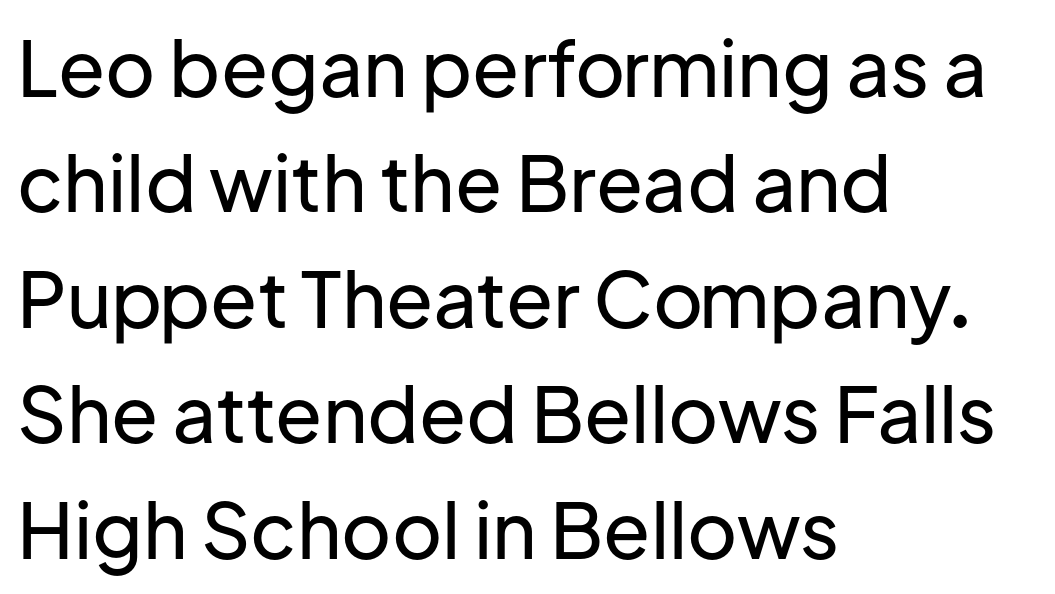
The image shows 77 px sans-serif type, upright; set left-aligned, normal line spacing (1.5x), normal letter spacing, not underlined; low stroke contrast and a medium x-height.
